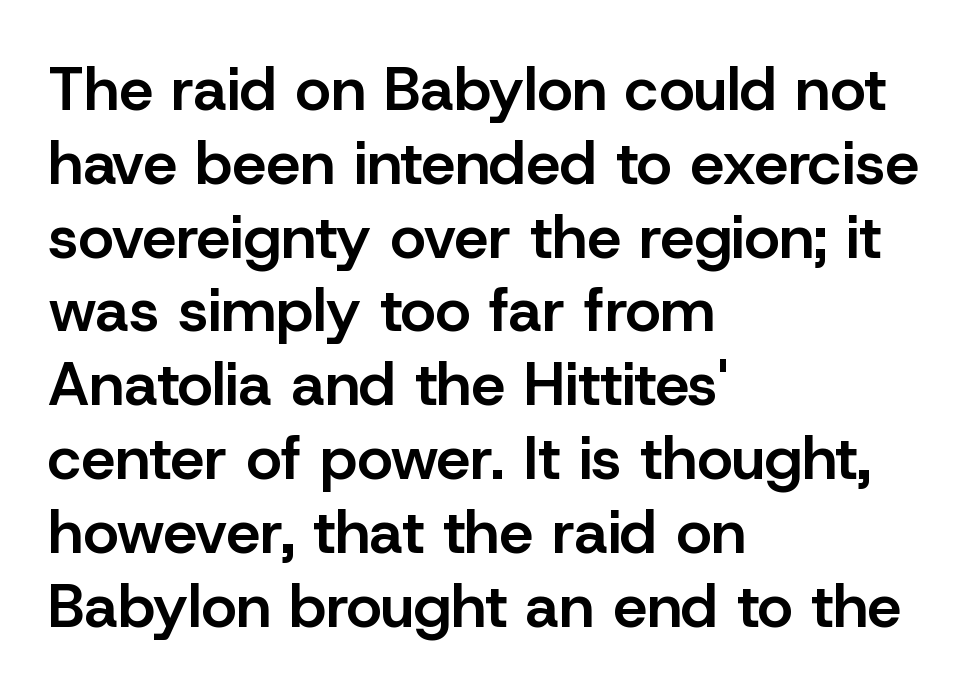
Q: Is the text bold? A: Semi-bold.
Q: Is the text italic (slanted)? A: No, it is upright.
Q: Is the typeface a serif or a sans-serif typeface? A: Sans-serif.
Q: Is the text underlined? A: No.
Q: How is the paragraph aligned? A: Left-aligned.
Q: Is the spacing between letters normal or unusually wide? A: Normal.
Q: Width (condensed, normal, or wide)? A: Normal.
Q: Stroke contrast? A: Low.
Q: x-height? A: Medium.
Q: Monospaced? A: No.
